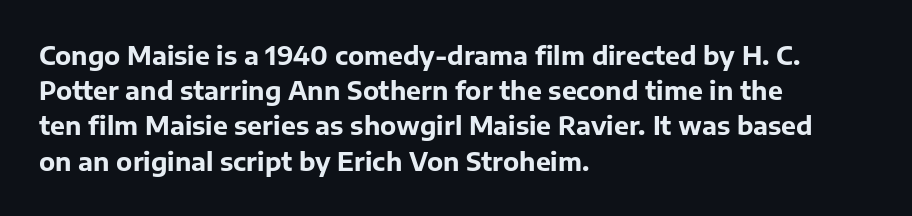
The image shows 25 px bold type, upright; set left-aligned, normal line spacing (1.41x), normal letter spacing, not underlined.
